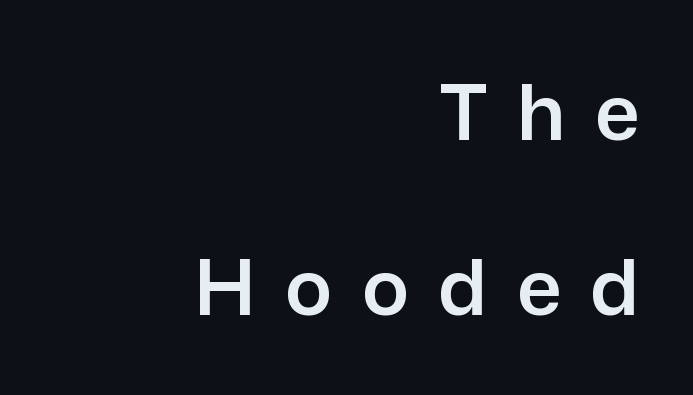
The line texture is sparse and dotted thanks to wide tracking. A sans-serif font was chosen for this passage. The letters stand straight up with perfectly vertical stems. Summary of vertical rhythm: relaxed, with wide interline spacing. Spacing verdict: proportional, widths tailored to each character.
